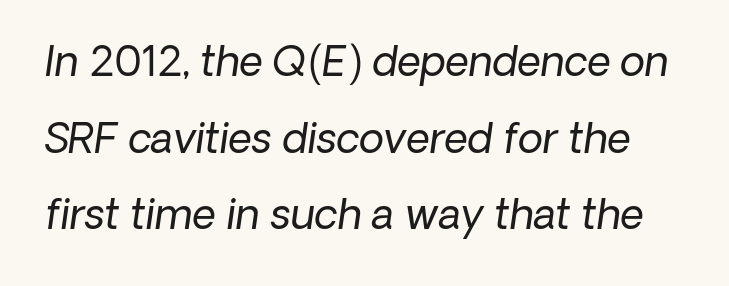
{"serif": "no", "bold": "no", "weight": "regular", "width": "normal", "stroke_contrast": "low", "x_height": "medium", "monospaced": "no", "underline": "no", "line_spacing_ratio": 1.87, "letter_spacing": "normal", "letter_spacing_em": 0.0, "glyph_px": 41}
